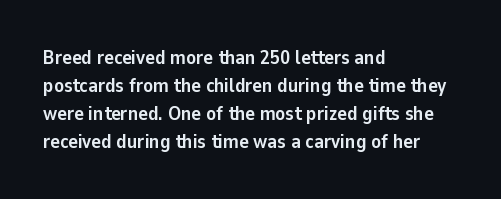
Q: Is the text bold? A: Yes.
Q: Is the text italic (slanted)? A: No, it is upright.
Q: Is the text underlined? A: No.
Q: How is the paragraph aligned? A: Left-aligned.
Q: Is the spacing between letters normal or unusually wide? A: Normal.
Q: Is the spacing between lines tight, normal or loose? A: Normal.
